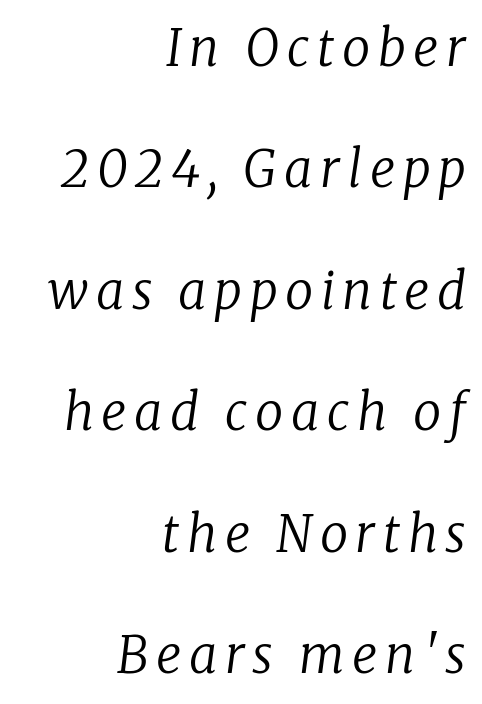
Emphasis-style slanted type is in use. Which margin do the lines hug? The right one — the left edge is uneven. Bare-footed words on every line. This sample has the flowing, uneven cadence of proportional lettering. Widely set lines give the paragraph a tall, airy silhouette. No extra ink here — the face is not bold.
